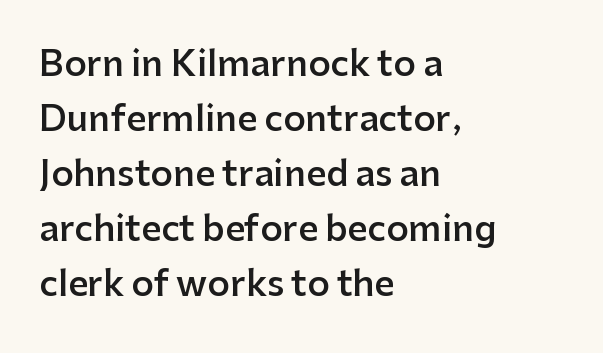
The image shows 35 px semibold sans-serif type, upright; set left-aligned, normal line spacing (1.57x), normal letter spacing, not underlined; low stroke contrast and a medium x-height.
